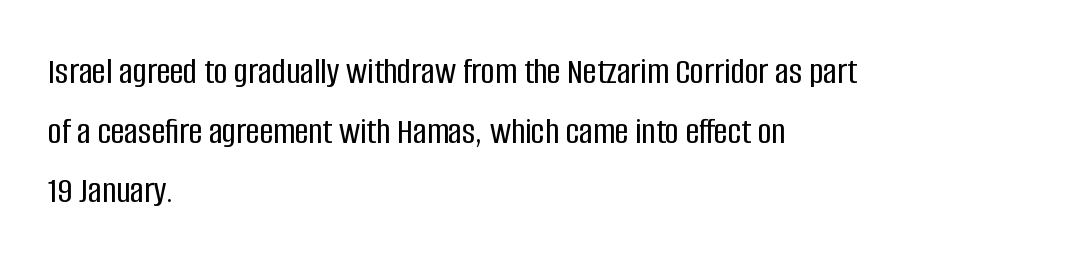
Q: Is the text italic (slanted)? A: No, it is upright.
Q: Is the typeface a serif or a sans-serif typeface? A: Sans-serif.
Q: Is the text underlined? A: No.
Q: How is the paragraph aligned? A: Left-aligned.
Q: Is the spacing between letters normal or unusually wide? A: Normal.
Q: Is the spacing between lines tight, normal or loose? A: Normal.
Q: Width (condensed, normal, or wide)? A: Condensed.
Q: Stroke contrast? A: Low.
Q: x-height? A: Large.
Q: Monospaced? A: No.
